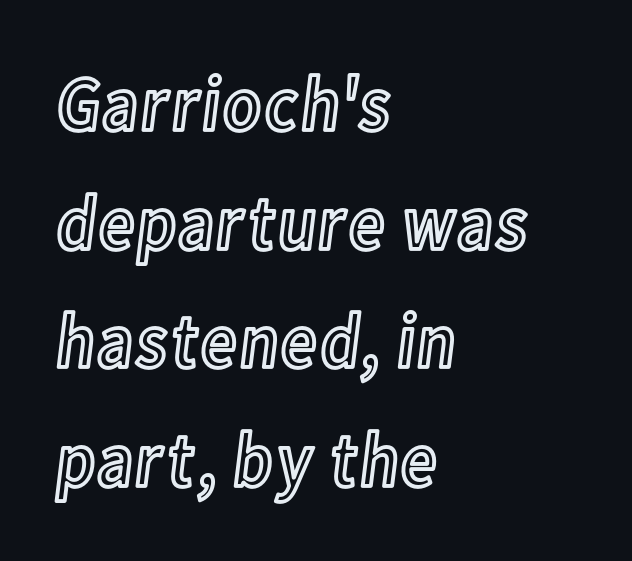
The image shows 78 px condensed type; set left-aligned, normal line spacing (1.52x), normal letter spacing, not underlined; a medium x-height.
